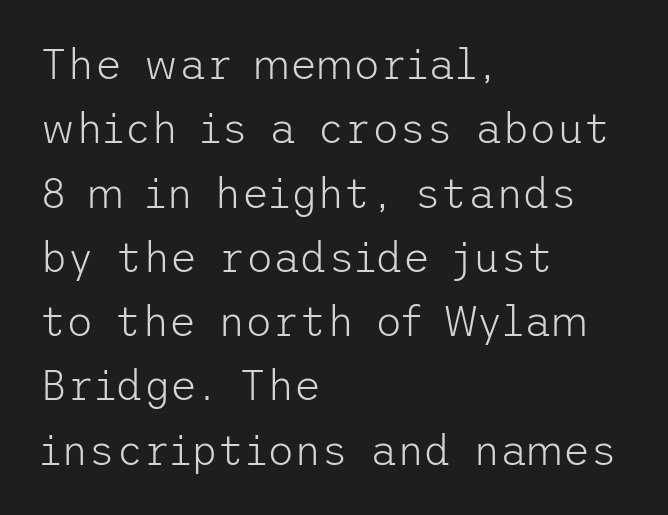
In CSS terms this would be text-align: left. The space beneath each line is pristine and unruled. A sans-serif font was chosen for this passage. It's the straight-up-and-down kind of type. Successive baselines arrive at the customary interval.
